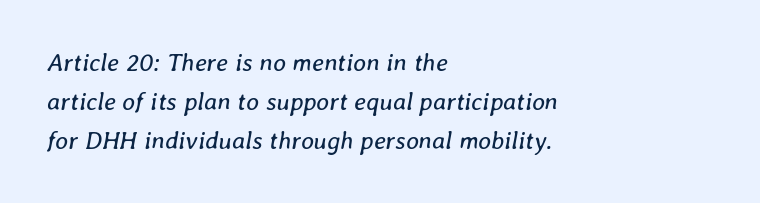
{"italic": "yes", "lean": "right", "slant_degrees": 8, "bold": "no", "underline": "no", "align": "left", "line_spacing": "normal", "line_spacing_ratio": 1.57, "letter_spacing": "normal", "letter_spacing_em": 0.0, "glyph_px": 25}
